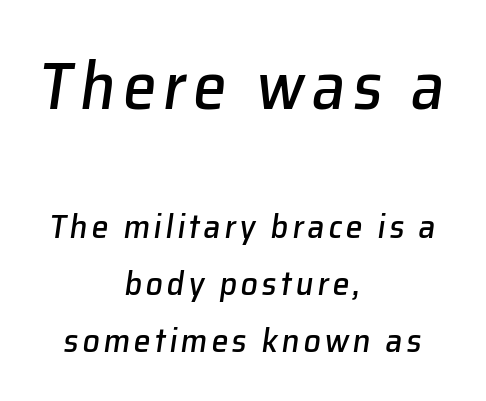
Q: Is the text italic (slanted)? A: Yes, it leans right by about 8 degrees.
Q: Is the text underlined? A: No.
Q: How is the paragraph aligned? A: Centered.
Q: Is the spacing between lines tight, normal or loose? A: Normal.
Q: Which block of text is set in a larger size, the first (top) or the second (bottom)? A: The first (top) one.
Q: Width (condensed, normal, or wide)? A: Normal.
Q: Stroke contrast? A: Low.
Q: x-height? A: Medium.
Q: Monospaced? A: No.
